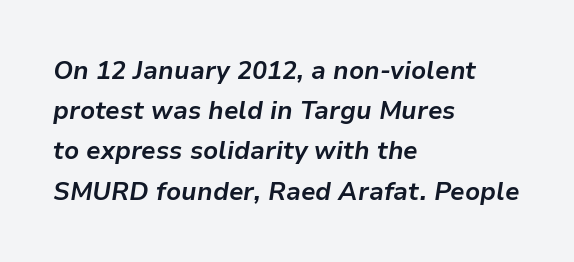
{"italic": "yes", "lean": "right", "slant_degrees": 9, "bold": "yes", "underline": "no", "align": "left", "line_spacing": "normal", "line_spacing_ratio": 1.61, "letter_spacing": "normal", "letter_spacing_em": 0.0, "glyph_px": 25}
